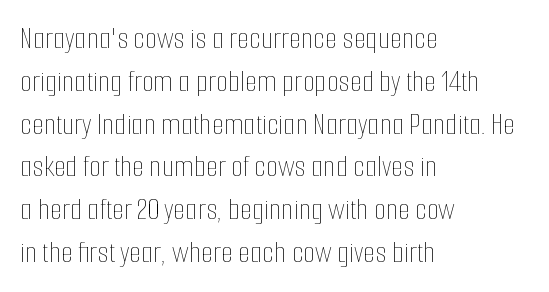
Q: Is the text bold? A: No.
Q: Is the text italic (slanted)? A: No, it is upright.
Q: Is the text underlined? A: No.
Q: How is the paragraph aligned? A: Left-aligned.
Q: Is the spacing between letters normal or unusually wide? A: Normal.
Q: Is the spacing between lines tight, normal or loose? A: Normal.
Q: Width (condensed, normal, or wide)? A: Condensed.
Q: Stroke contrast? A: Low.
Q: x-height? A: Medium.
Q: Monospaced? A: No.
